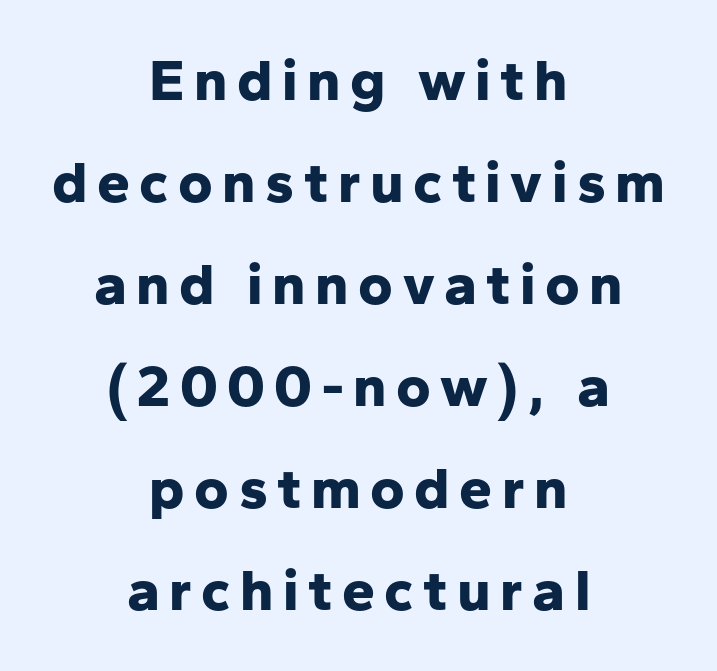
The image shows 59 px bold sans-serif type, upright; set centered, line spacing 1.73x, not underlined; low stroke contrast and a medium x-height.
